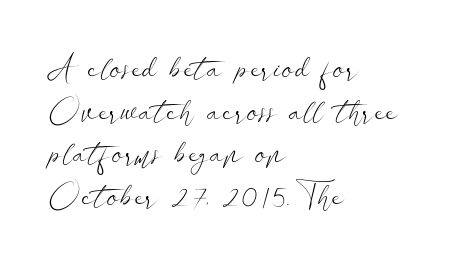
{"serif": "no", "bold": "no", "weight": "light", "width": "wide", "stroke_contrast": "low", "x_height": "small", "monospaced": "no", "underline": "no", "align": "left", "line_spacing": "normal", "line_spacing_ratio": 1.29, "letter_spacing": "normal", "letter_spacing_em": 0.0, "glyph_px": 33}
